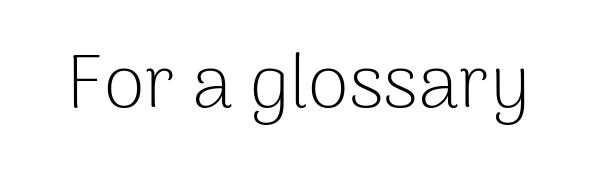
{"serif": "no", "italic": "no", "bold": "no", "weight": "light", "width": "normal", "stroke_contrast": "low", "x_height": "medium", "monospaced": "no", "underline": "no", "letter_spacing": "normal", "letter_spacing_em": 0.0, "glyph_px": 75}
